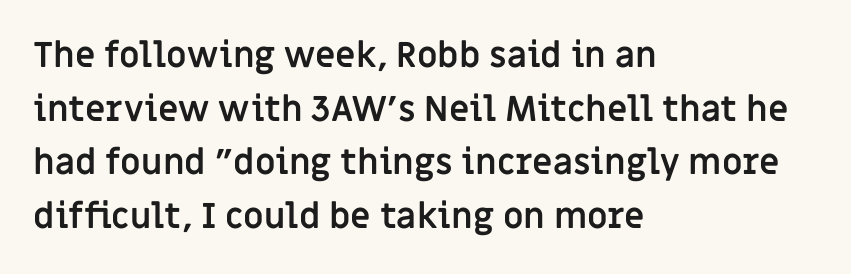
Q: Is the text bold? A: Yes.
Q: Is the text italic (slanted)? A: No, it is upright.
Q: Is the typeface a serif or a sans-serif typeface? A: Sans-serif.
Q: Is the text underlined? A: No.
Q: How is the paragraph aligned? A: Left-aligned.
Q: Is the spacing between letters normal or unusually wide? A: Normal.
Q: Is the spacing between lines tight, normal or loose? A: Normal.
Q: Width (condensed, normal, or wide)? A: Normal.
Q: Stroke contrast? A: Low.
Q: x-height? A: Large.
Q: Monospaced? A: No.
